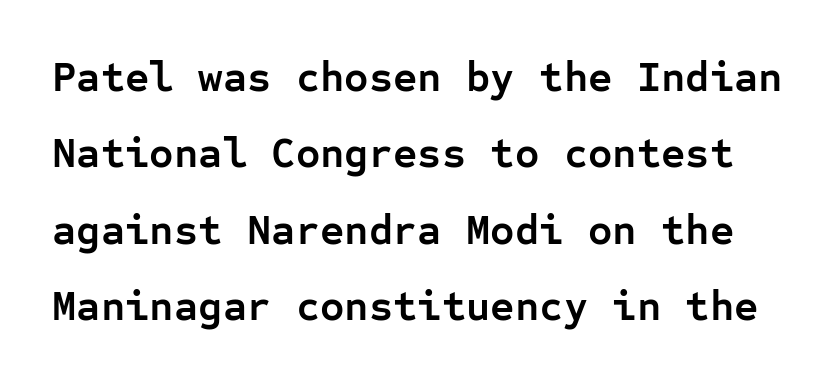
Q: Is the text bold? A: Yes.
Q: Is the text italic (slanted)? A: No, it is upright.
Q: Is the typeface a serif or a sans-serif typeface? A: Sans-serif.
Q: Is the text underlined? A: No.
Q: Is the spacing between letters normal or unusually wide? A: Normal.
Q: Width (condensed, normal, or wide)? A: Normal.
Q: Stroke contrast? A: Low.
Q: x-height? A: Medium.
Q: Monospaced? A: Yes.
